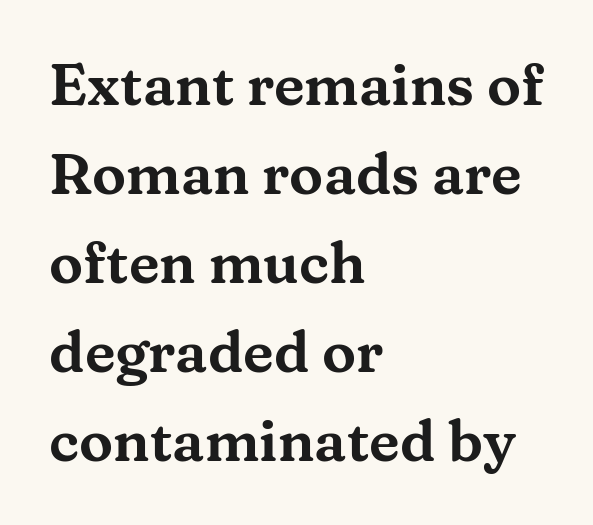
The image shows 57 px wide serif type, upright; set left-aligned, normal line spacing (1.56x), normal letter spacing, not underlined; medium stroke contrast and a medium x-height.
